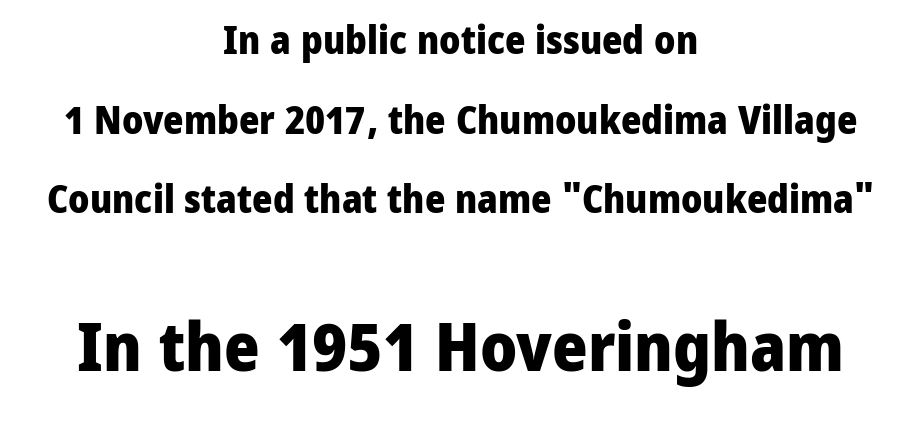
{"serif": "no", "italic": "no", "bold": "yes", "weight": "heavy", "width": "normal", "stroke_contrast": "low", "x_height": "medium", "monospaced": "no", "underline": "no", "align": "center", "line_spacing": "loose", "line_spacing_ratio": 2.04, "letter_spacing": "normal", "letter_spacing_em": 0.0, "larger_block": "second", "size_ratio": 1.74, "glyph_px": 68}
